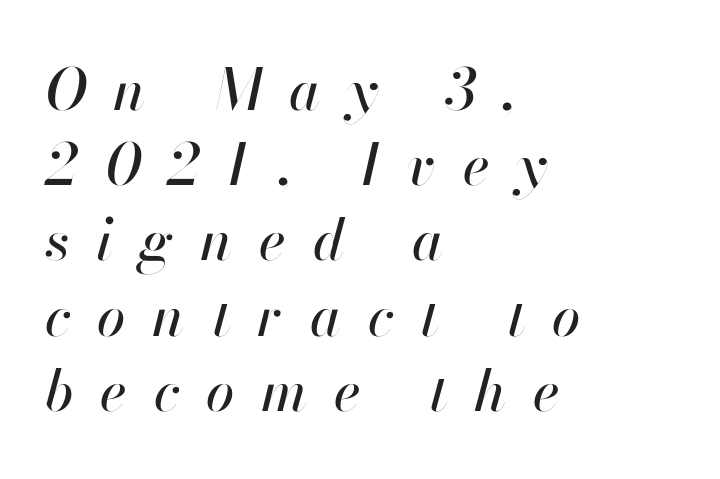
The image shows 57 px text type, italic (leaning right); set left-aligned, normal line spacing (1.32x), unusually wide letter spacing (+0.47 em), not underlined; high stroke contrast and a small x-height.
